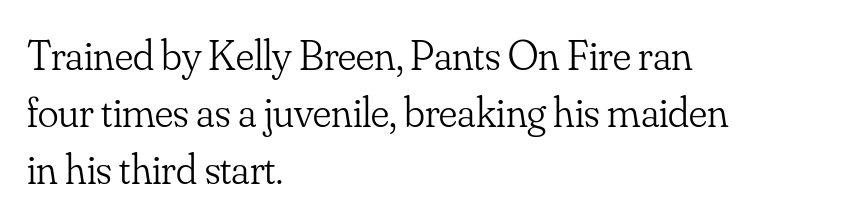
Q: Is the text bold? A: No.
Q: Is the text italic (slanted)? A: No, it is upright.
Q: Is the typeface a serif or a sans-serif typeface? A: Serif.
Q: Is the text underlined? A: No.
Q: How is the paragraph aligned? A: Left-aligned.
Q: Is the spacing between letters normal or unusually wide? A: Normal.
Q: Is the spacing between lines tight, normal or loose? A: Normal.
Q: Width (condensed, normal, or wide)? A: Normal.
Q: Stroke contrast? A: Low.
Q: x-height? A: Small.
Q: Monospaced? A: No.
